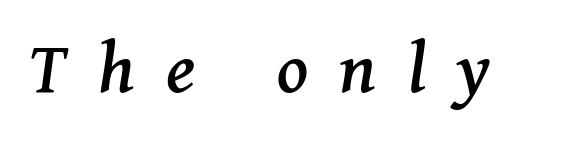
The image shows 77 px serif type, italic (leaning right); set unusually wide letter spacing (+0.41 em), not underlined; medium stroke contrast and a medium x-height.
